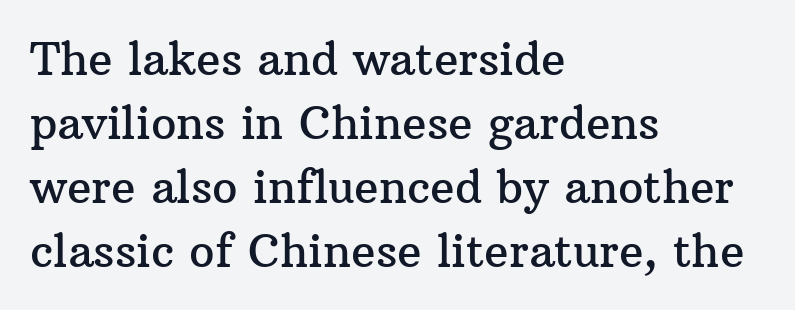
The image shows 45 px serif type, upright; set left-aligned, normal line spacing (1.42x), normal letter spacing, not underlined; medium stroke contrast and a medium x-height.
